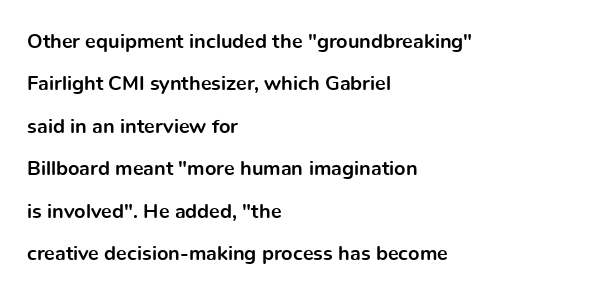
The image shows 20 px bold type, upright; set left-aligned, loose line spacing (2.12x), normal letter spacing, not underlined.
